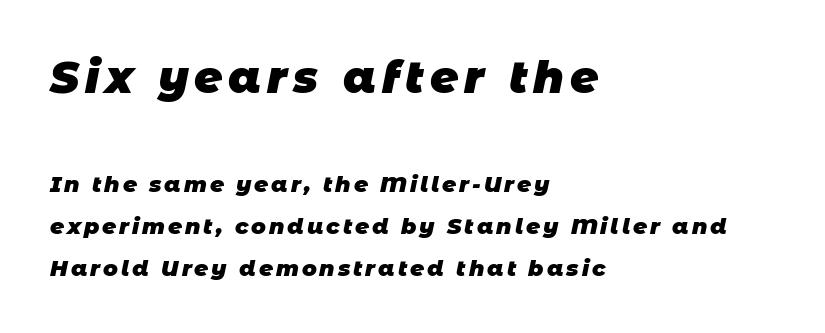
The letters advance in unequal steps, a hallmark of proportional type. Compared with a centered layout, this one pins lines to the left instead. In terms of weight, the rendering is a true, heavy bold. These two chunks differ in scale, with the top chunk taking the larger measure. I'd call this a sans setting — the letters go barefoot.
